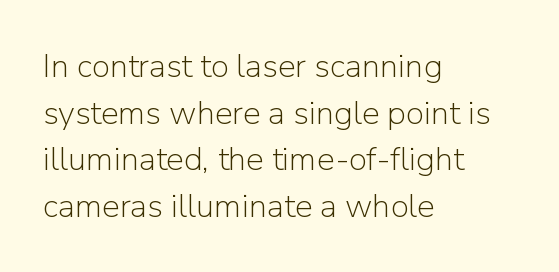
{"serif": "no", "italic": "no", "bold": "no", "weight": "light", "width": "normal", "stroke_contrast": "low", "x_height": "medium", "monospaced": "no", "underline": "no", "align": "left", "line_spacing": "normal", "line_spacing_ratio": 1.41, "letter_spacing": "normal", "letter_spacing_em": 0.0, "glyph_px": 33}
